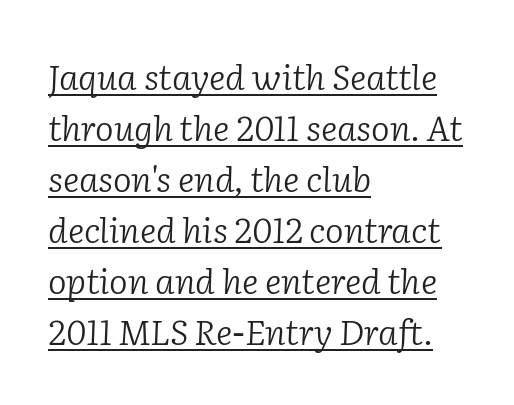
The image shows 35 px light serif type, italic (leaning right); set left-aligned, normal line spacing (1.46x), normal letter spacing, underlined; low stroke contrast and a medium x-height.
